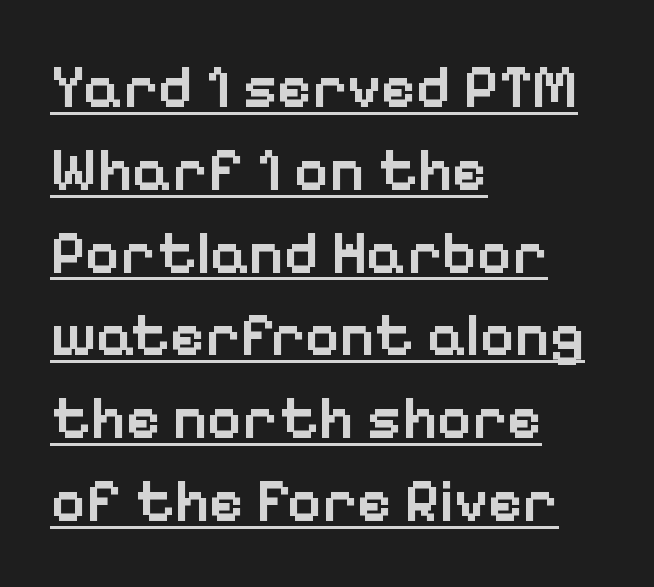
Q: Is the text bold? A: Semi-bold.
Q: Is the text italic (slanted)? A: No, it is upright.
Q: Is the typeface a serif or a sans-serif typeface? A: Sans-serif.
Q: Is the text underlined? A: Yes.
Q: How is the paragraph aligned? A: Left-aligned.
Q: Is the spacing between letters normal or unusually wide? A: Normal.
Q: Is the spacing between lines tight, normal or loose? A: Normal.
Q: Width (condensed, normal, or wide)? A: Normal.
Q: Stroke contrast? A: Low.
Q: x-height? A: Medium.
Q: Monospaced? A: No.
